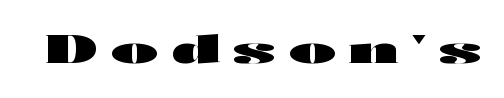
The strip under each line holds only bare page. Compared with an ordinary text face, these strokes are far heavier — a full bold. Think of a printed novel: that variable character pitch is what you see here. Short note: letters widely spaced. When letters stand straight like this, we call the style roman or upright. Serif or sans? Sans — the stroke terminals are bare.
